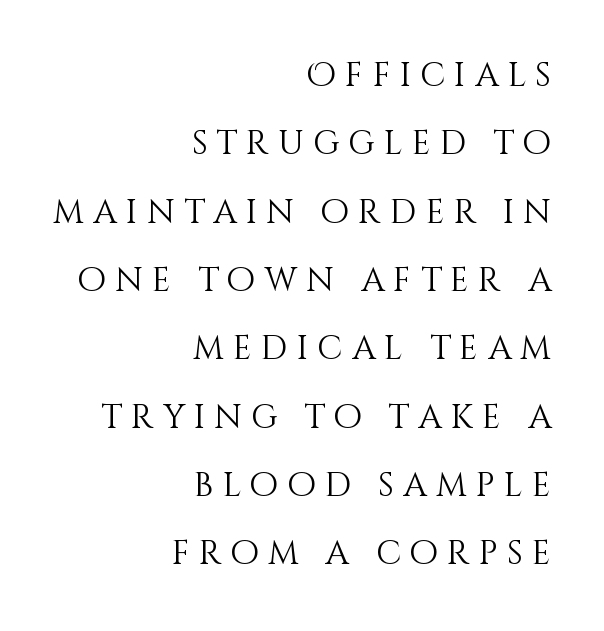
Q: Is the text bold? A: No.
Q: Is the text italic (slanted)? A: No, it is upright.
Q: Is the text underlined? A: No.
Q: How is the paragraph aligned? A: Right-aligned.
Q: Is the spacing between letters normal or unusually wide? A: Unusually wide.
Q: Is the spacing between lines tight, normal or loose? A: Loose.
Q: Width (condensed, normal, or wide)? A: Normal.
Q: Stroke contrast? A: Medium.
Q: x-height? A: Large.
Q: Monospaced? A: No.
